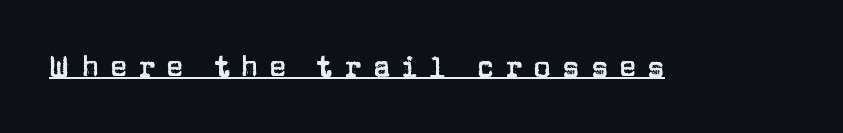
Is this a sans? Yes — the strokes have no serifs. Do the characters align in a grid? No, the font is proportional. This is underlined copy, the kind a proofreader might mark for attention. Observe the wide spacing: letters keep a clear distance from each other. Characters remain perfectly vertical along every line.
